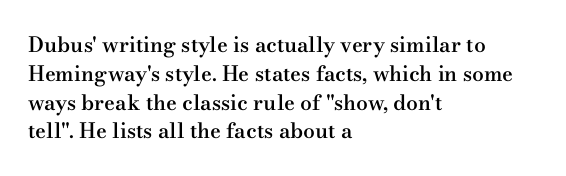
The image shows 21 px text type, upright; set left-aligned, normal line spacing (1.37x), normal letter spacing, not underlined.
